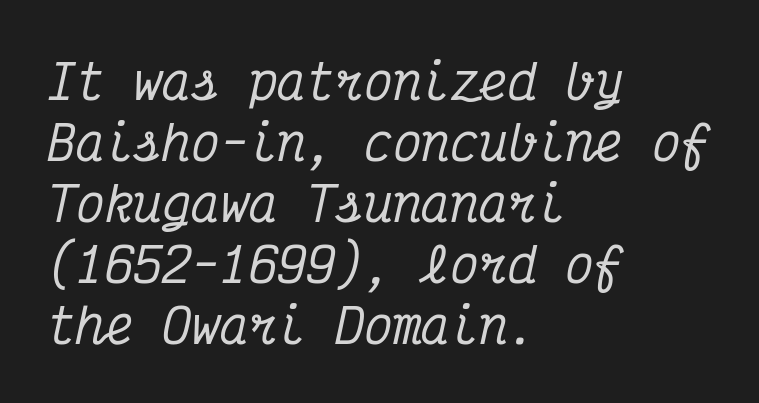
{"serif": "yes", "italic": "yes", "lean": "right", "slant_degrees": 12, "width": "condensed", "stroke_contrast": "medium", "x_height": "medium", "monospaced": "yes", "underline": "no", "align": "left", "line_spacing": "normal", "line_spacing_ratio": 1.27, "letter_spacing": "normal", "letter_spacing_em": 0.0, "glyph_px": 48}
